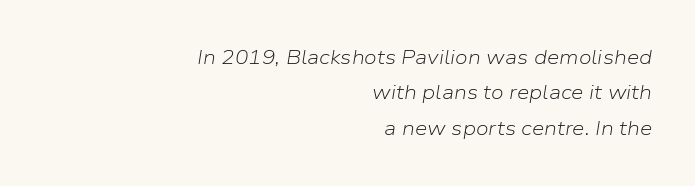
Stroke thickness stays within the range of a standard reading face or lighter. Letters rest on an invisible, unmarked baseline. One-word summary of the alignment: right. The axis of the letterforms is tilted away from vertical.
